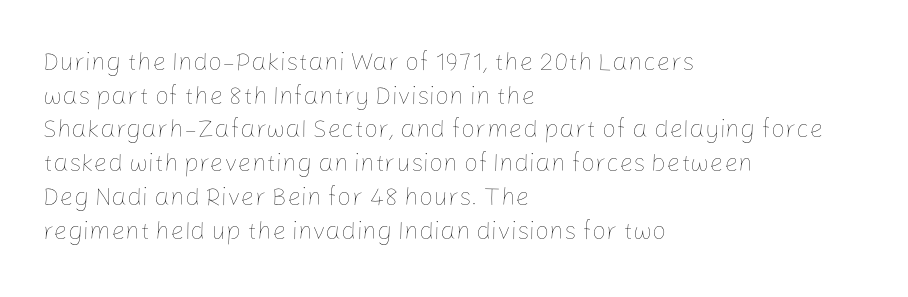
Q: Is the text bold? A: No.
Q: Is the text italic (slanted)? A: No, it is upright.
Q: Is the text underlined? A: No.
Q: How is the paragraph aligned? A: Left-aligned.
Q: Is the spacing between letters normal or unusually wide? A: Normal.
Q: Is the spacing between lines tight, normal or loose? A: Normal.
